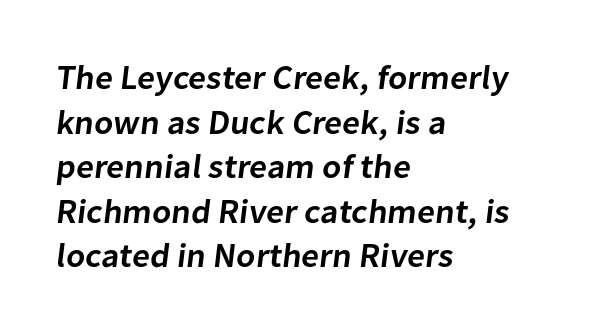
{"serif": "no", "bold": "semi", "weight": "semibold", "width": "normal", "stroke_contrast": "low", "x_height": "medium", "monospaced": "no", "underline": "no", "align": "left", "line_spacing": "normal", "line_spacing_ratio": 1.31, "letter_spacing": "normal", "letter_spacing_em": 0.0, "glyph_px": 34}
